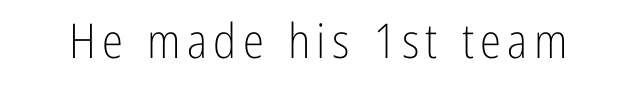
{"serif": "no", "italic": "no", "bold": "no", "weight": "light", "width": "condensed", "stroke_contrast": "low", "x_height": "medium", "monospaced": "no", "underline": "no", "glyph_px": 48}
